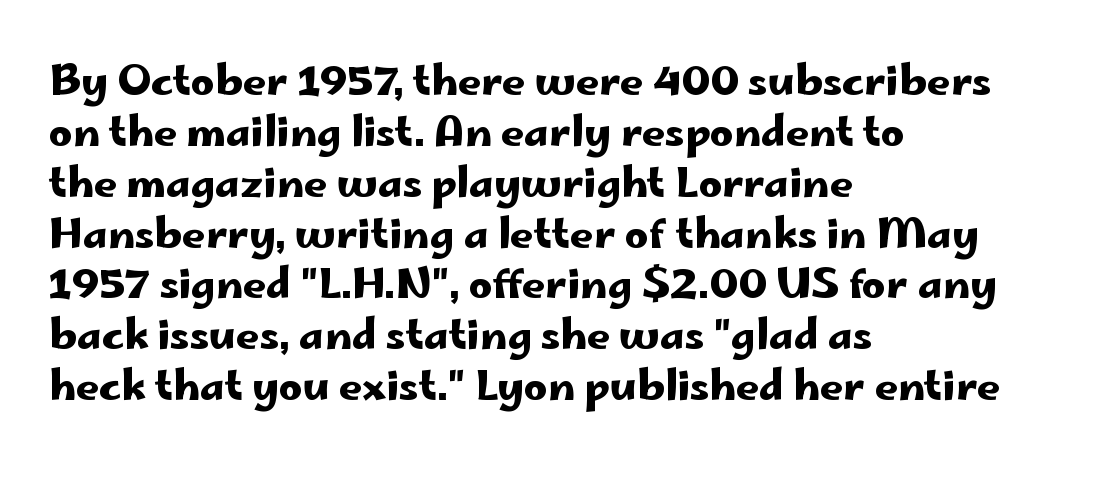
Q: Is the text italic (slanted)? A: No, it is upright.
Q: Is the typeface a serif or a sans-serif typeface? A: Sans-serif.
Q: Is the text underlined? A: No.
Q: How is the paragraph aligned? A: Left-aligned.
Q: Is the spacing between letters normal or unusually wide? A: Normal.
Q: Width (condensed, normal, or wide)? A: Wide.
Q: Stroke contrast? A: Low.
Q: x-height? A: Small.
Q: Monospaced? A: No.
